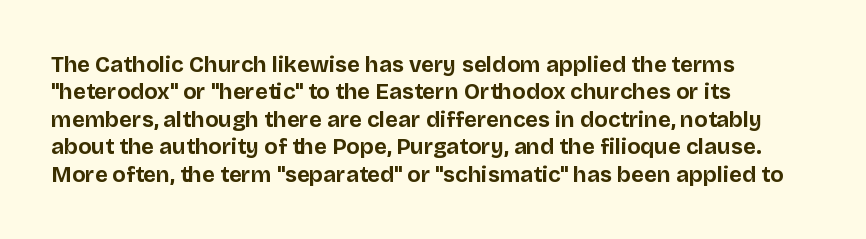
Only glyphs here, with clear space below each row. The type sits square on the baseline with zero lean. Short note: letters normally spaced. Summary of vertical rhythm: regular, with standard interline spacing. Thick stems and heavy bowls — unmistakably bold. Short and long lines alike share a common starting point at left.
